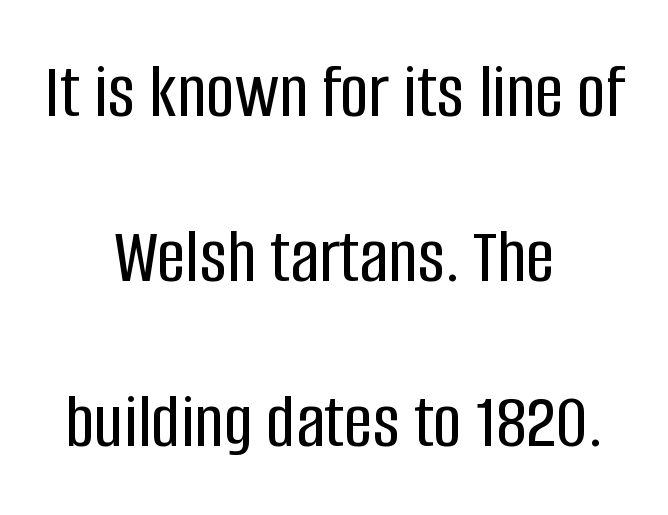
{"serif": "no", "italic": "no", "width": "condensed", "stroke_contrast": "low", "x_height": "large", "monospaced": "no", "underline": "no", "align": "center", "line_spacing": "loose", "line_spacing_ratio": 2.09, "letter_spacing": "normal", "letter_spacing_em": 0.0, "glyph_px": 79}
